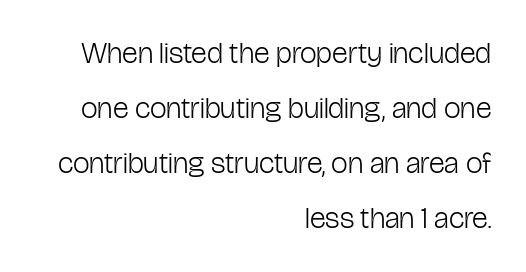
Q: Is the text bold? A: No.
Q: Is the text italic (slanted)? A: No, it is upright.
Q: Is the typeface a serif or a sans-serif typeface? A: Sans-serif.
Q: Is the text underlined? A: No.
Q: How is the paragraph aligned? A: Right-aligned.
Q: Is the spacing between letters normal or unusually wide? A: Normal.
Q: Width (condensed, normal, or wide)? A: Condensed.
Q: Stroke contrast? A: Low.
Q: x-height? A: Medium.
Q: Monospaced? A: No.
